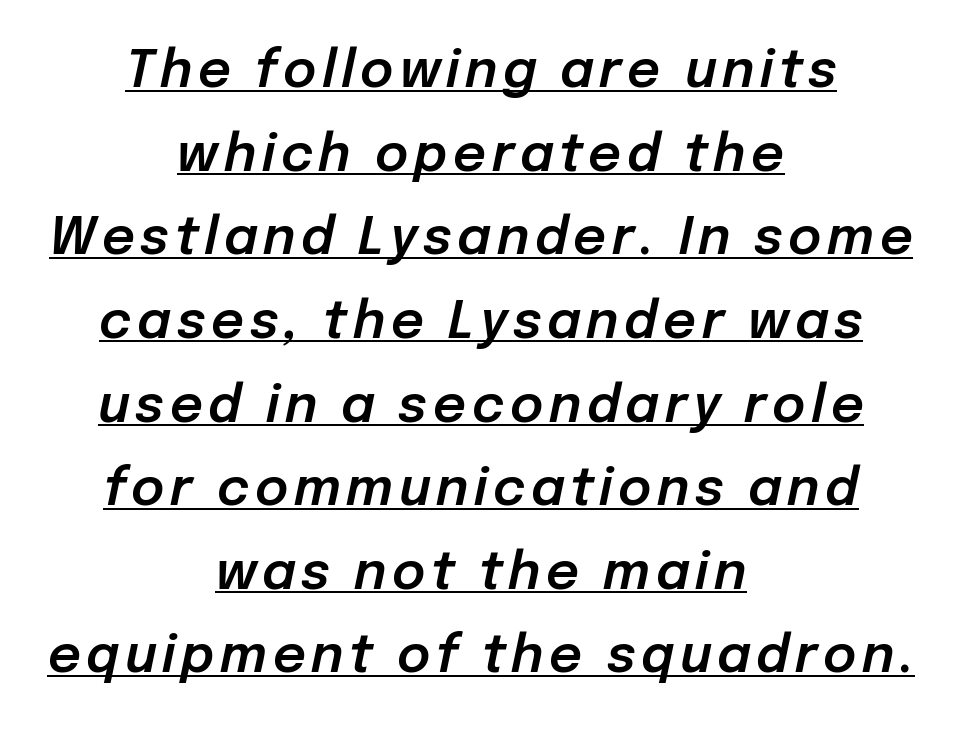
{"italic": "yes", "lean": "right", "slant_degrees": 12, "width": "normal", "stroke_contrast": "low", "x_height": "medium", "monospaced": "no", "underline": "yes", "align": "center", "line_spacing": "normal", "line_spacing_ratio": 1.64, "glyph_px": 51}
